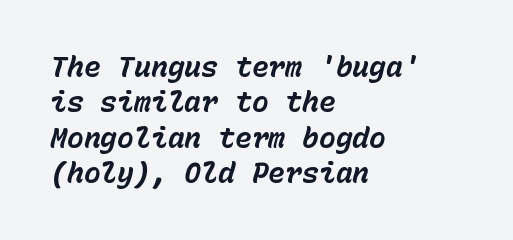
The image shows 28 px bold type, italic (leaning right), monospaced; set left-aligned, normal line spacing (1.26x), normal letter spacing, not underlined; low stroke contrast and a medium x-height.
